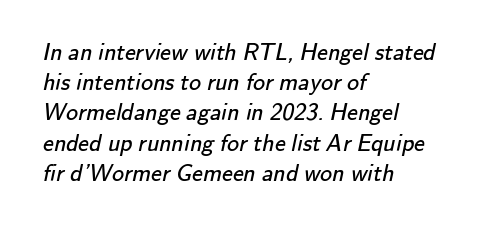
{"bold": "no", "underline": "no", "align": "left", "line_spacing": "normal", "line_spacing_ratio": 1.26, "letter_spacing": "normal", "letter_spacing_em": 0.0, "glyph_px": 24}
